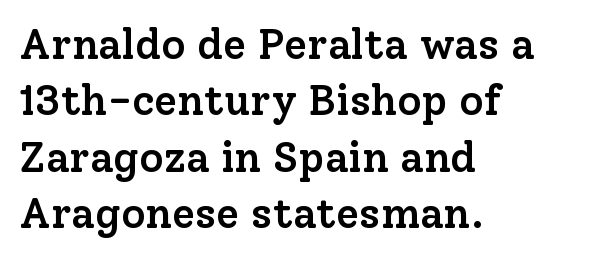
The image shows 42 px semibold serif type, upright; set left-aligned, normal line spacing (1.34x), normal letter spacing, not underlined; low stroke contrast and a medium x-height.
